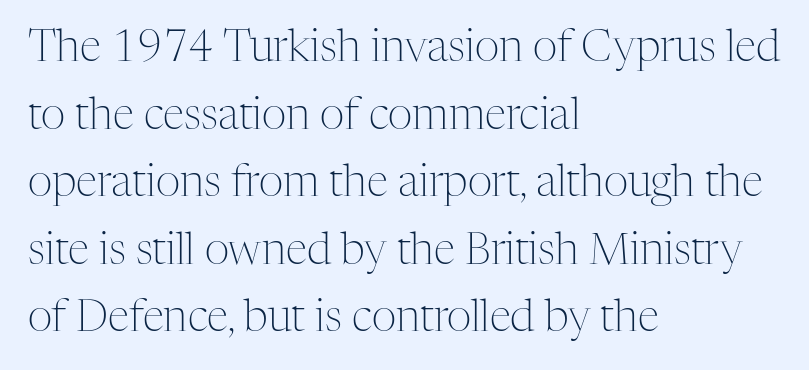
You could not count columns in this text — the font is proportionally spaced. Ascenders rise straight up at ninety degrees. Caption: face not bold, strokes unweighted. The face used here is rendered with its standard letterfit. Examine the stroke ends and you'll spot serifs. The passage shown is not underscored anywhere.
